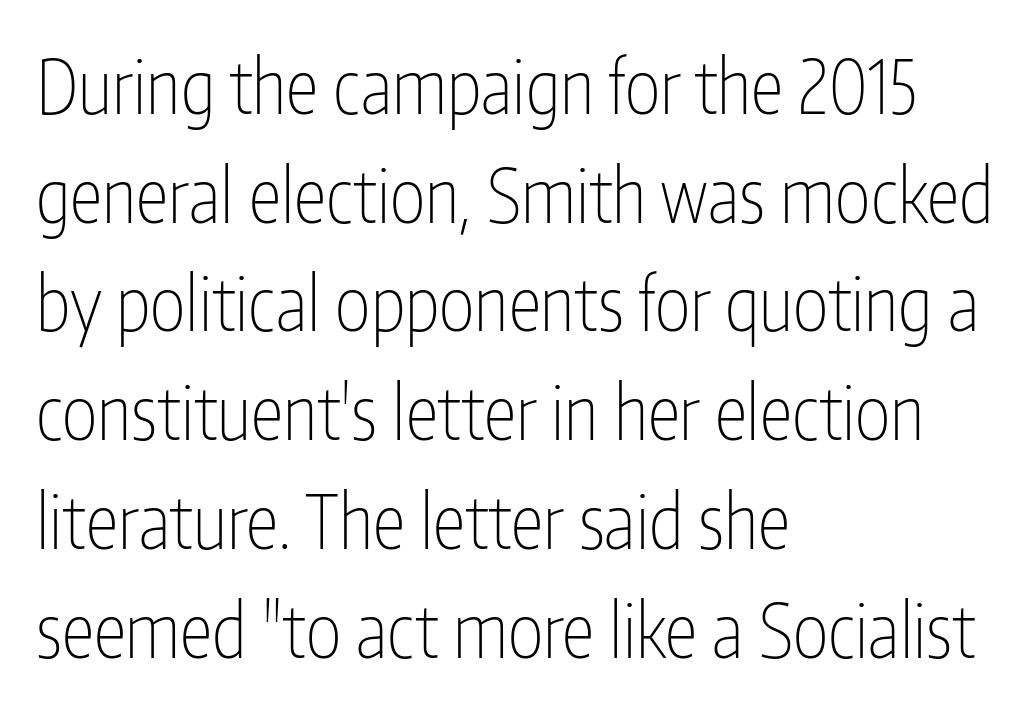
The image shows 75 px thin, condensed sans-serif type, upright; set left-aligned, normal line spacing (1.45x), normal letter spacing, not underlined; low stroke contrast and a medium x-height.
